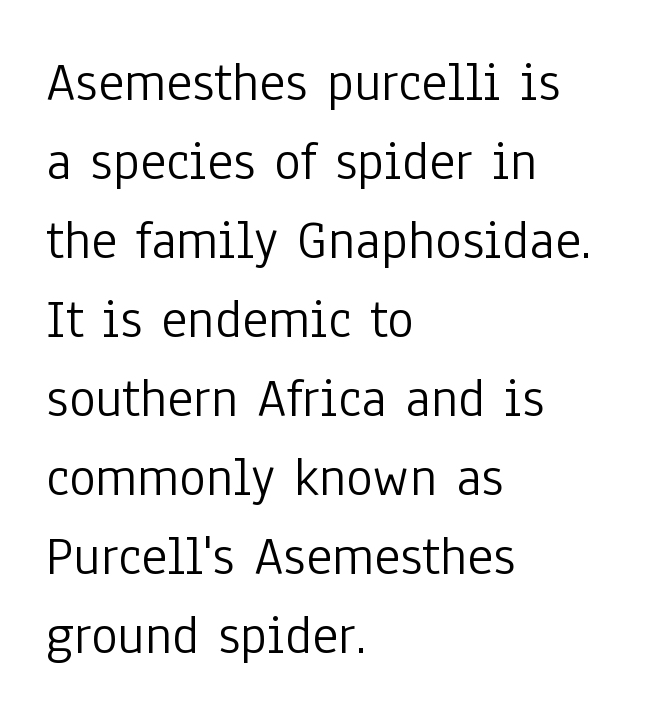
Posture: vertical. No extra tracking has been applied to these lines. Is the block centered? No — it sits flush against the left margin. No feet cap the strokes, marking this as sans-serif type. Evenly set lines give the paragraph a standard silhouette.
